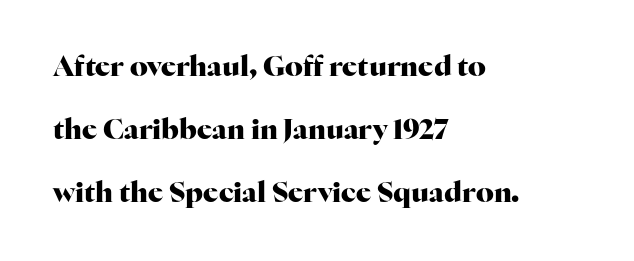
The image shows 28 px heavy serif type, upright; set left-aligned, loose line spacing (2.25x), normal letter spacing, not underlined; high stroke contrast and a medium x-height.
